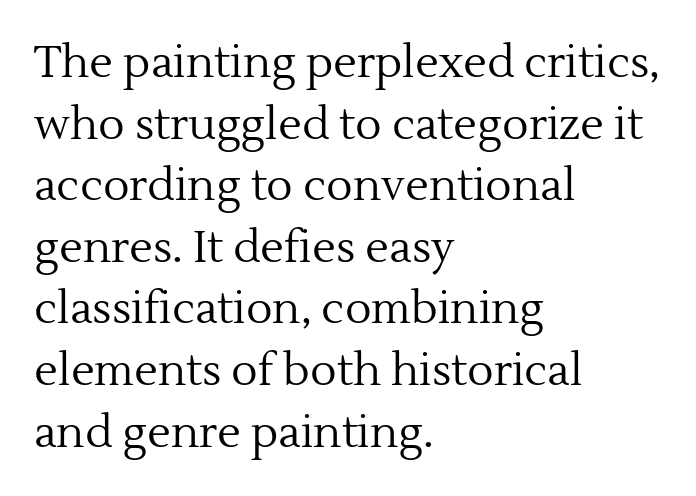
The passage shown has conventional tracking throughout. Proportional: the letters do not fall into vertical columns. This reads as an unemphasized weight, regular at the heaviest. The typesetter chose a ragged-right arrangement here. This sample uses a serif face. It's the straight-up-and-down kind of type.
